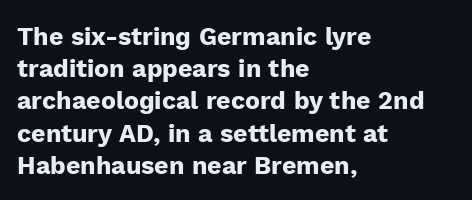
The image shows 25 px bold type, upright; set left-aligned, normal line spacing (1.29x), normal letter spacing, not underlined.
